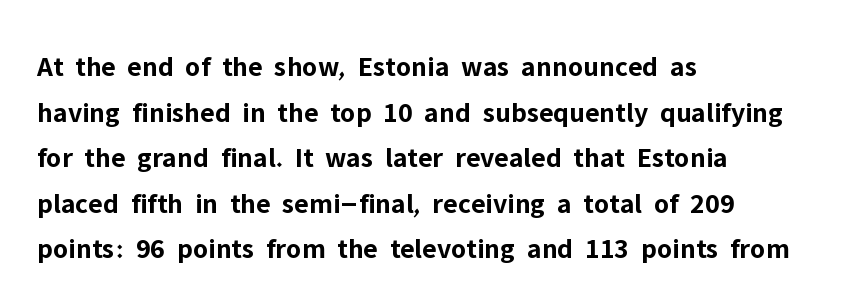
Q: Is the text bold? A: Yes.
Q: Is the text italic (slanted)? A: No, it is upright.
Q: Is the typeface a serif or a sans-serif typeface? A: Sans-serif.
Q: Is the text underlined? A: No.
Q: How is the paragraph aligned? A: Left-aligned.
Q: Is the spacing between letters normal or unusually wide? A: Normal.
Q: Is the spacing between lines tight, normal or loose? A: Normal.
Q: Width (condensed, normal, or wide)? A: Normal.
Q: Stroke contrast? A: Low.
Q: x-height? A: Medium.
Q: Monospaced? A: No.
